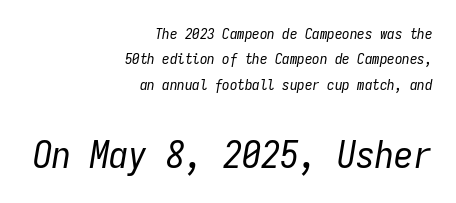
Q: Is the text bold? A: No.
Q: Is the text italic (slanted)? A: Yes, it leans right by about 9 degrees.
Q: Is the text underlined? A: No.
Q: How is the paragraph aligned? A: Right-aligned.
Q: Is the spacing between letters normal or unusually wide? A: Normal.
Q: Is the spacing between lines tight, normal or loose? A: Normal.
Q: Which block of text is set in a larger size, the first (top) or the second (bottom)? A: The second (bottom) one.
Q: Width (condensed, normal, or wide)? A: Condensed.
Q: Stroke contrast? A: Low.
Q: x-height? A: Medium.
Q: Monospaced? A: Yes.
